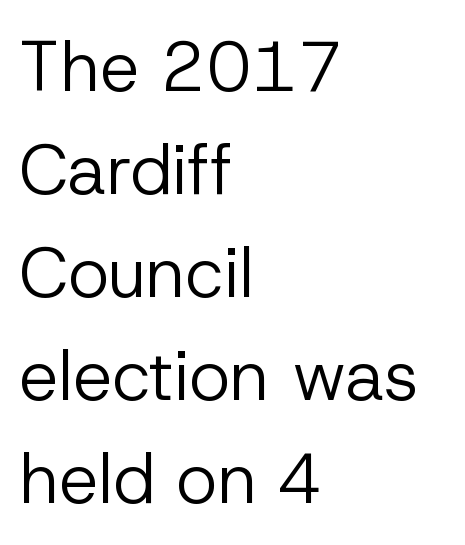
The image shows 70 px regular-weight sans-serif type, upright; set left-aligned, normal line spacing (1.47x), normal letter spacing, not underlined; low stroke contrast and a medium x-height.
